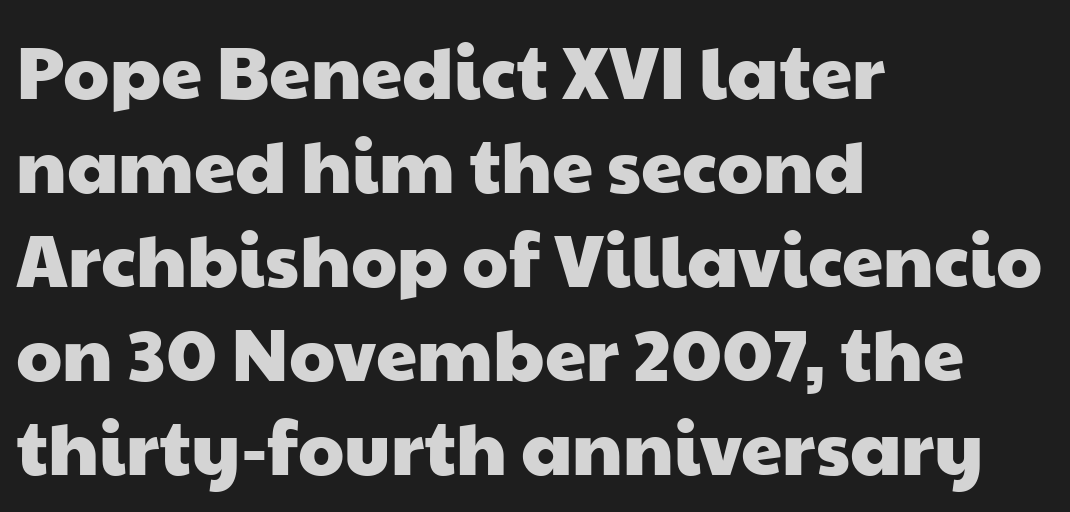
{"serif": "no", "width": "wide", "stroke_contrast": "low", "x_height": "medium", "monospaced": "no", "underline": "no", "align": "left", "line_spacing": "normal", "line_spacing_ratio": 1.27, "letter_spacing": "normal", "letter_spacing_em": 0.0, "glyph_px": 74}
